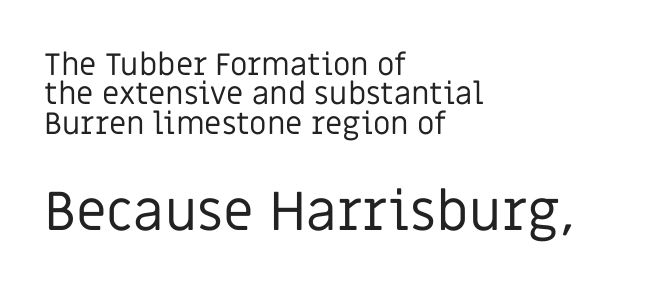
Style check: upright. Nothing heavy about these letters — not bold at all. Think of a printed novel: that variable character pitch is what you see here. The passage is arranged the way most books set body copy — flush left. Tightly led — the rows are bunched. Default kerning and tracking; the words read as compact shapes.
